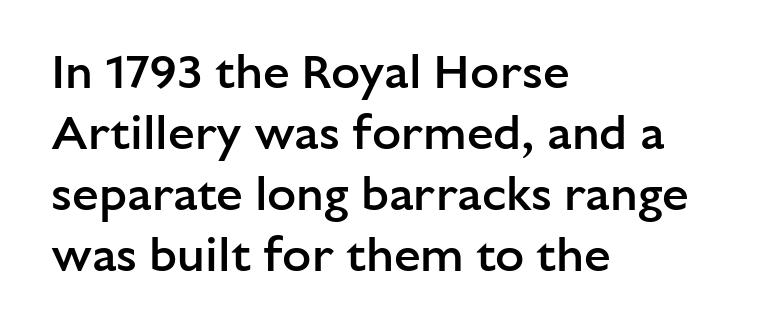
Does the type have serifs? No, each stem ends abruptly. The line-height multiplier appears to be the usual default. Each line starts at the same left margin while the right side varies. Does extra space separate the letters? No, they use regular spacing. A fair bit of extra ink — the face is semibold, not bold. A roman cut, with each character standing at attention.
